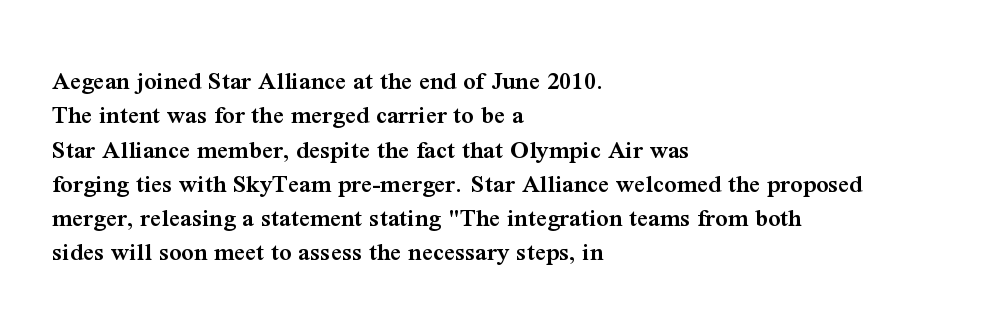
The image shows 27 px text type, upright; set left-aligned, normal line spacing (1.27x), normal letter spacing, not underlined.
